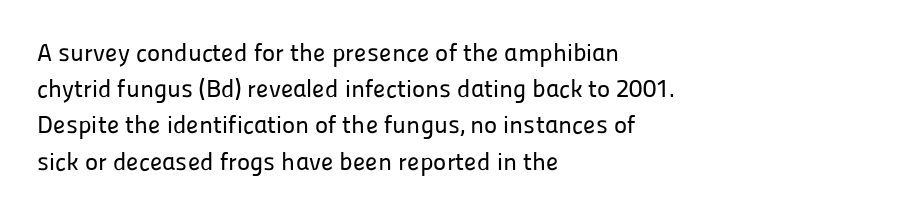
{"italic": "no", "underline": "no", "align": "left", "line_spacing": "normal", "line_spacing_ratio": 1.45, "letter_spacing": "normal", "letter_spacing_em": 0.0, "glyph_px": 25}
